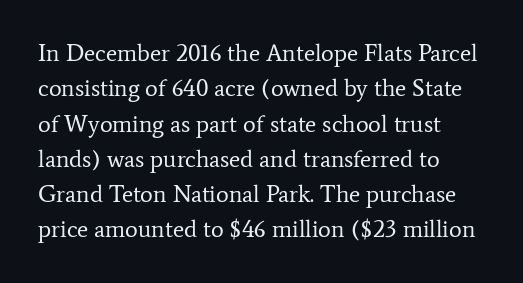
The image shows 24 px text type, upright; set left-aligned, normal line spacing (1.47x), normal letter spacing, not underlined.
